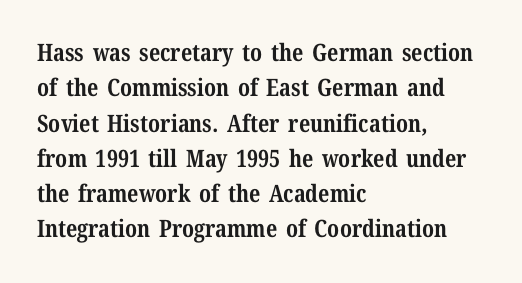
{"italic": "no", "bold": "yes", "underline": "no", "align": "left", "line_spacing": "normal", "line_spacing_ratio": 1.47, "letter_spacing": "normal", "letter_spacing_em": 0.0, "glyph_px": 24}
